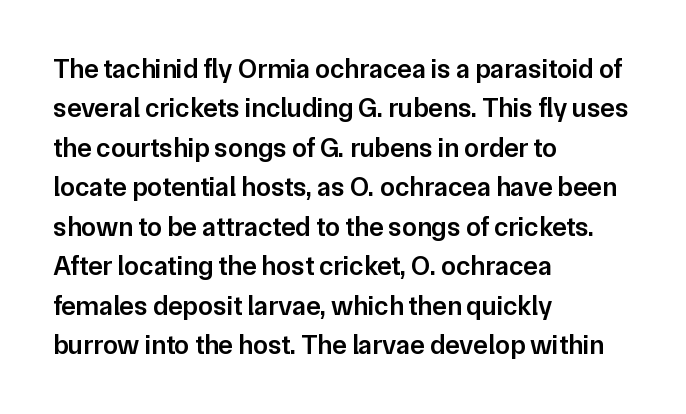
{"italic": "no", "bold": "semi", "underline": "no", "align": "left", "line_spacing": "normal", "line_spacing_ratio": 1.46, "letter_spacing": "normal", "letter_spacing_em": 0.0, "glyph_px": 27}
